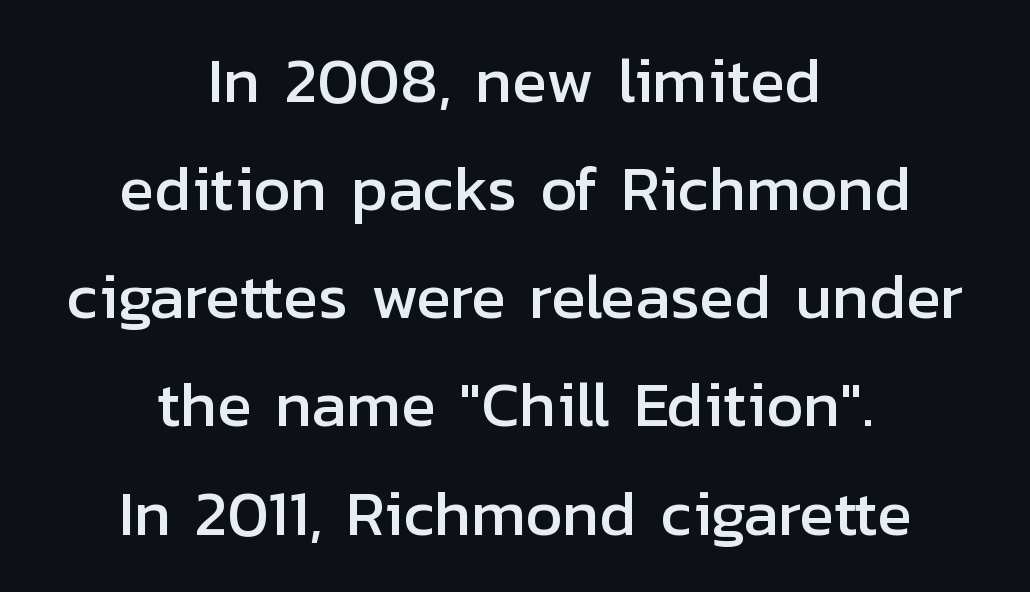
Typeset on center — no edge is straight. Regarding leading, the lines here are spaced in the standard way. The gaps between neighbouring characters are ordinary and unremarkable. Think of a printed novel: that variable character pitch is what you see here.
